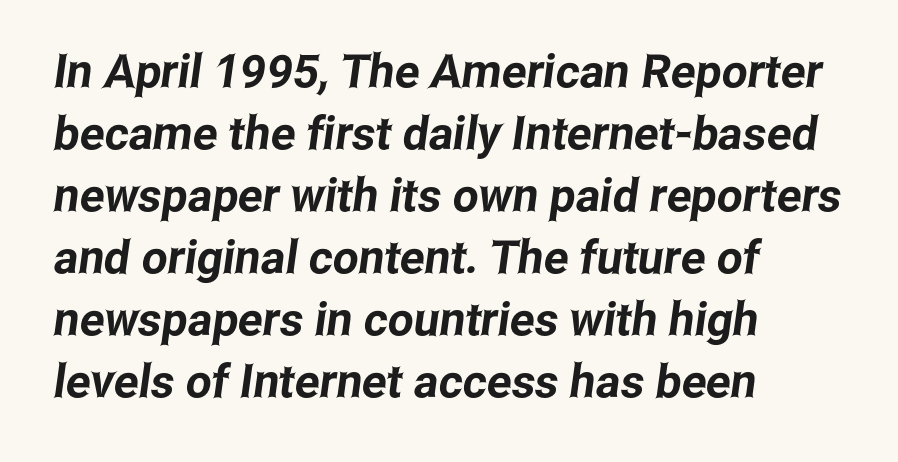
The image shows 46 px condensed sans-serif type; set left-aligned, normal line spacing (1.35x), normal letter spacing, not underlined; low stroke contrast and a medium x-height.
